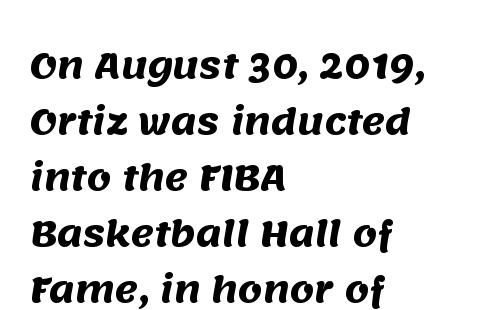
{"serif": "no", "bold": "yes", "weight": "heavy", "width": "normal", "stroke_contrast": "medium", "x_height": "large", "monospaced": "no", "underline": "no", "align": "left", "line_spacing": "normal", "line_spacing_ratio": 1.6, "letter_spacing": "normal", "letter_spacing_em": 0.0, "glyph_px": 35}
